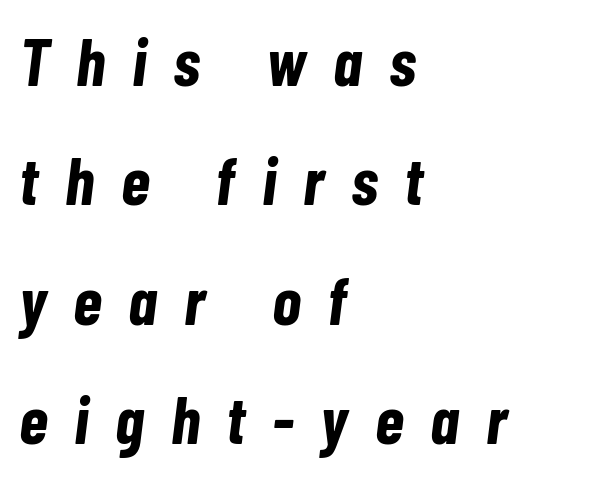
The image shows 67 px bold, condensed type, italic (leaning right); set left-aligned, line spacing 1.78x, unusually wide letter spacing (+0.4 em), not underlined; low stroke contrast and a medium x-height.
